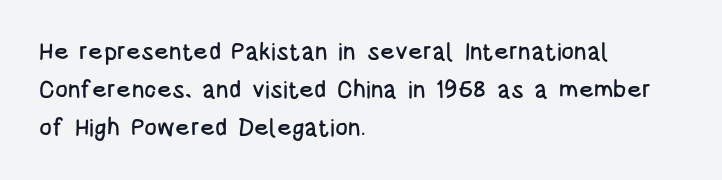
A normal amount of white space separates one row of letters from the next. In terms of letterspacing, this is plain default setting. Quick note: not italic, upright. Only glyphs here, with clear space below each row. Horizontally, the lines are justified to the leading edge only.
